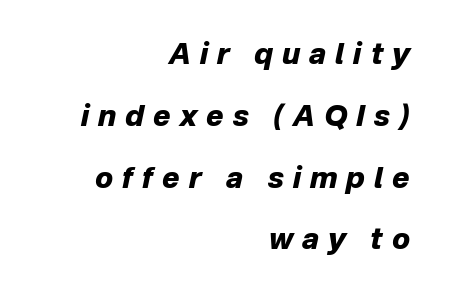
Q: Is the text bold? A: Yes.
Q: Is the text italic (slanted)? A: Yes, it leans right by about 12 degrees.
Q: Is the text underlined? A: No.
Q: How is the paragraph aligned? A: Right-aligned.
Q: Is the spacing between letters normal or unusually wide? A: Unusually wide.
Q: Is the spacing between lines tight, normal or loose? A: Loose.
Q: Width (condensed, normal, or wide)? A: Normal.
Q: Stroke contrast? A: Low.
Q: x-height? A: Medium.
Q: Monospaced? A: No.
